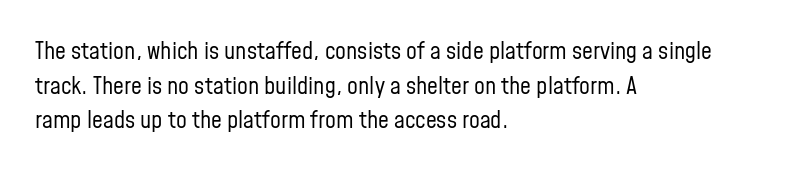
The image shows 24 px text type, upright; set left-aligned, normal line spacing (1.44x), normal letter spacing, not underlined.
